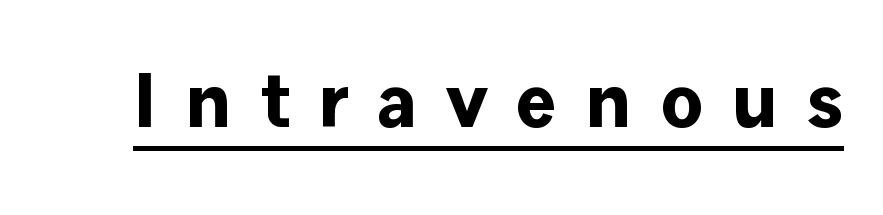
{"serif": "no", "italic": "no", "bold": "yes", "weight": "bold", "width": "normal", "stroke_contrast": "low", "x_height": "medium", "monospaced": "no", "underline": "yes", "letter_spacing": "wide", "letter_spacing_em": 0.37, "glyph_px": 77}
